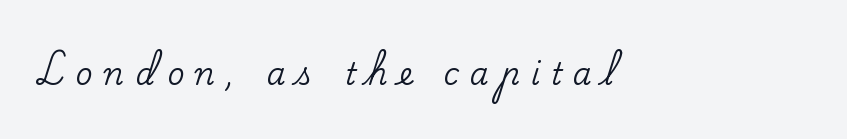
{"serif": "yes", "width": "normal", "stroke_contrast": "low", "x_height": "small", "monospaced": "no", "underline": "no", "align": "left", "letter_spacing": "wide", "letter_spacing_em": 0.37, "glyph_px": 30}
